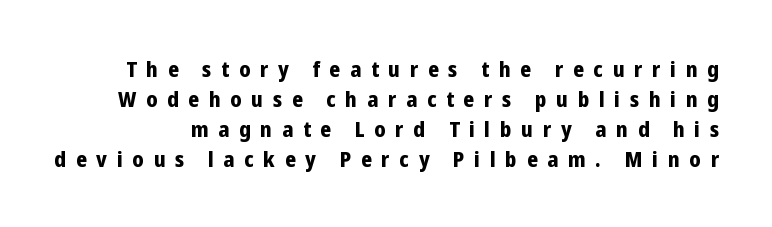
Q: Is the text bold? A: Yes.
Q: Is the text italic (slanted)? A: No, it is upright.
Q: Is the text underlined? A: No.
Q: Is the spacing between letters normal or unusually wide? A: Unusually wide.
Q: Is the spacing between lines tight, normal or loose? A: Normal.
